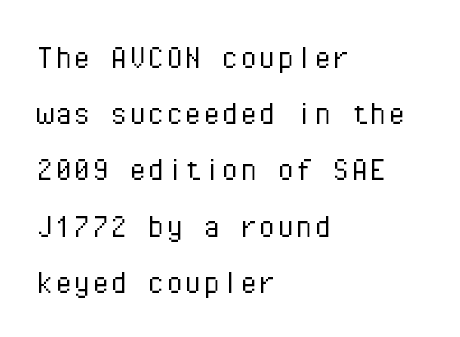
{"serif": "no", "italic": "no", "bold": "no", "weight": "light", "width": "normal", "stroke_contrast": "low", "x_height": "medium", "monospaced": "yes", "underline": "no", "align": "left", "line_spacing": "normal", "line_spacing_ratio": 1.52, "letter_spacing": "normal", "letter_spacing_em": 0.0, "glyph_px": 37}
